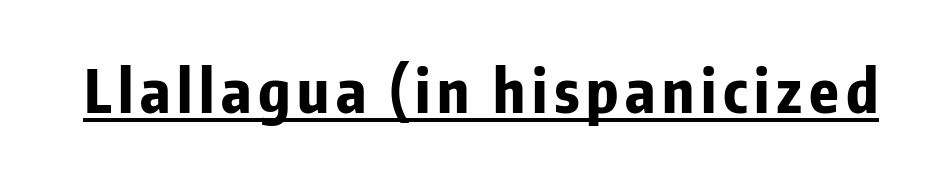
{"serif": "no", "italic": "no", "bold": "yes", "weight": "bold", "width": "condensed", "stroke_contrast": "low", "x_height": "medium", "monospaced": "no", "underline": "yes", "glyph_px": 60}
